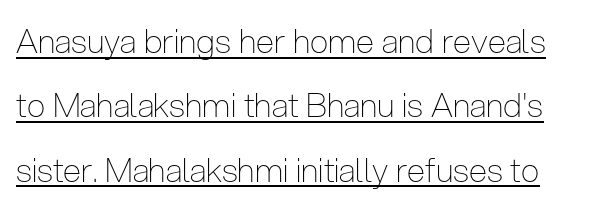
{"serif": "no", "italic": "no", "bold": "no", "weight": "thin", "width": "condensed", "stroke_contrast": "low", "x_height": "medium", "monospaced": "no", "underline": "yes", "line_spacing": "loose", "line_spacing_ratio": 1.95, "letter_spacing": "normal", "letter_spacing_em": 0.0, "glyph_px": 33}
